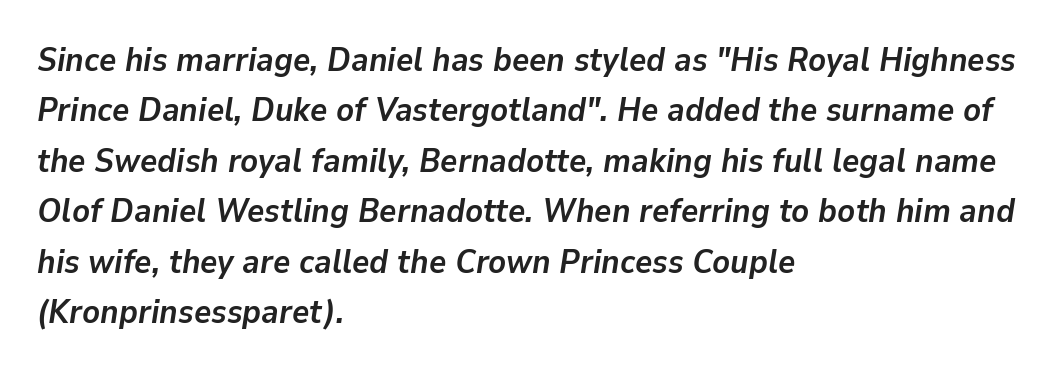
{"italic": "yes", "lean": "right", "slant_degrees": 9, "bold": "yes", "weight": "semibold", "width": "normal", "stroke_contrast": "low", "x_height": "medium", "monospaced": "no", "underline": "no", "align": "left", "line_spacing": "normal", "line_spacing_ratio": 1.53, "letter_spacing": "normal", "letter_spacing_em": 0.0, "glyph_px": 33}
